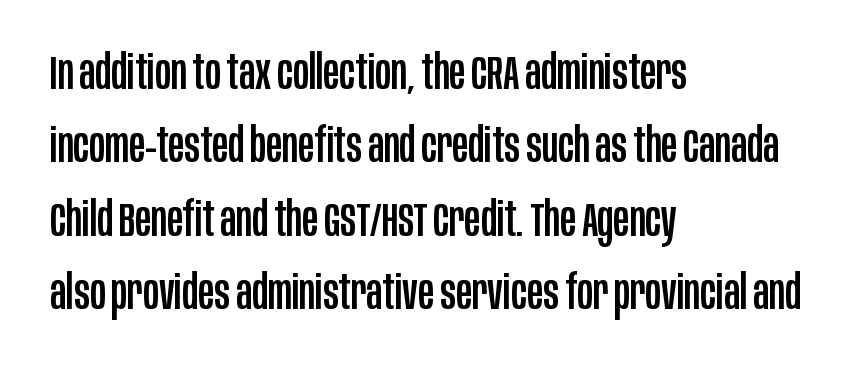
The typography opts for an upright posture over an oblique one. This rendering leaves character spacing at its baseline value. This sample has the flowing, uneven cadence of proportional lettering. The rag falls on the right side of this text block. Each new line begins a customary step beneath the previous one.
